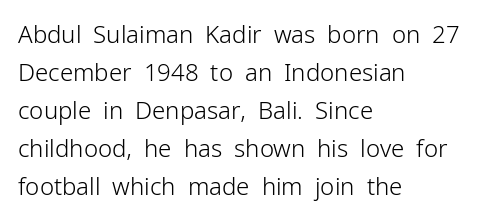
Caption: standard tracking, unaltered. How would I describe the line gaps? Plain and ordinary. Notice how the stems are strictly vertical — no italics here. The typeface has the unassuming heft of standard copy or less. The lines are quadded left.
